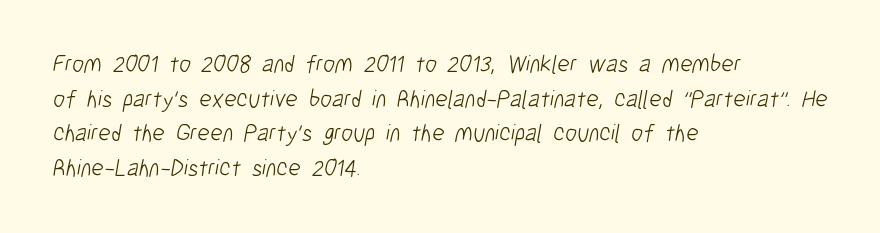
The image shows 24 px text type; set left-aligned, normal line spacing (1.44x), normal letter spacing, not underlined.
